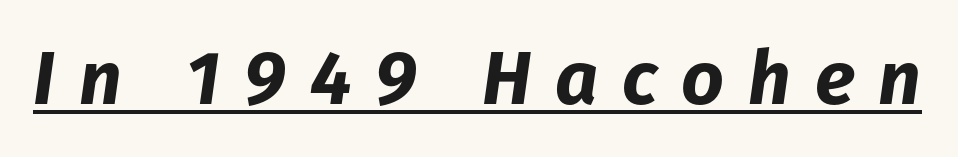
The tracking jumps out immediately: characters are airy and widely separated. Plenty of ink on the page — the face is bold. Posture: slanted. Like a heading marked for emphasis, these lines bear an underscore. The passage shown is typed in a proportional face where columns would drift.
